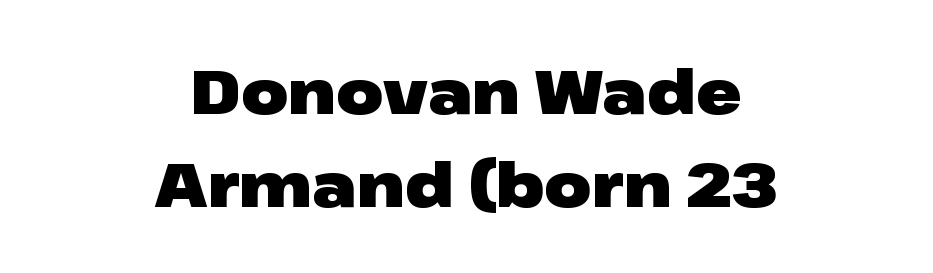
Q: Is the text bold? A: Yes.
Q: Is the text italic (slanted)? A: No, it is upright.
Q: Is the typeface a serif or a sans-serif typeface? A: Sans-serif.
Q: Is the text underlined? A: No.
Q: How is the paragraph aligned? A: Centered.
Q: Is the spacing between letters normal or unusually wide? A: Normal.
Q: Is the spacing between lines tight, normal or loose? A: Normal.
Q: Width (condensed, normal, or wide)? A: Wide.
Q: Stroke contrast? A: Low.
Q: x-height? A: Medium.
Q: Monospaced? A: No.
